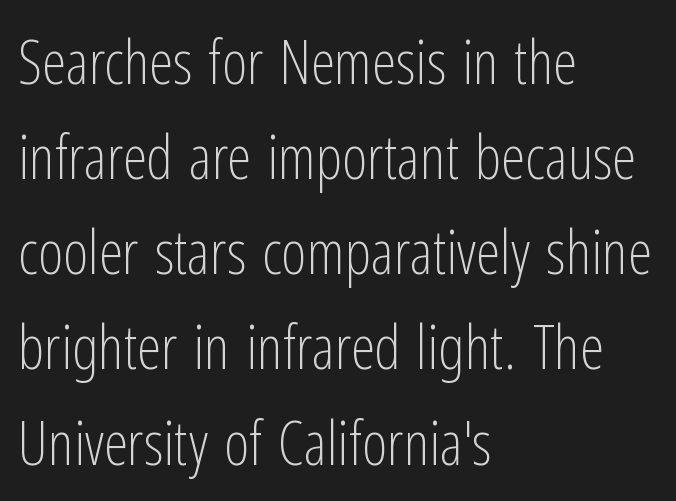
Q: Is the text bold? A: No.
Q: Is the text italic (slanted)? A: No, it is upright.
Q: Is the typeface a serif or a sans-serif typeface? A: Sans-serif.
Q: Is the text underlined? A: No.
Q: How is the paragraph aligned? A: Left-aligned.
Q: Is the spacing between letters normal or unusually wide? A: Normal.
Q: Is the spacing between lines tight, normal or loose? A: Normal.
Q: Width (condensed, normal, or wide)? A: Condensed.
Q: Stroke contrast? A: Low.
Q: x-height? A: Medium.
Q: Monospaced? A: No.
